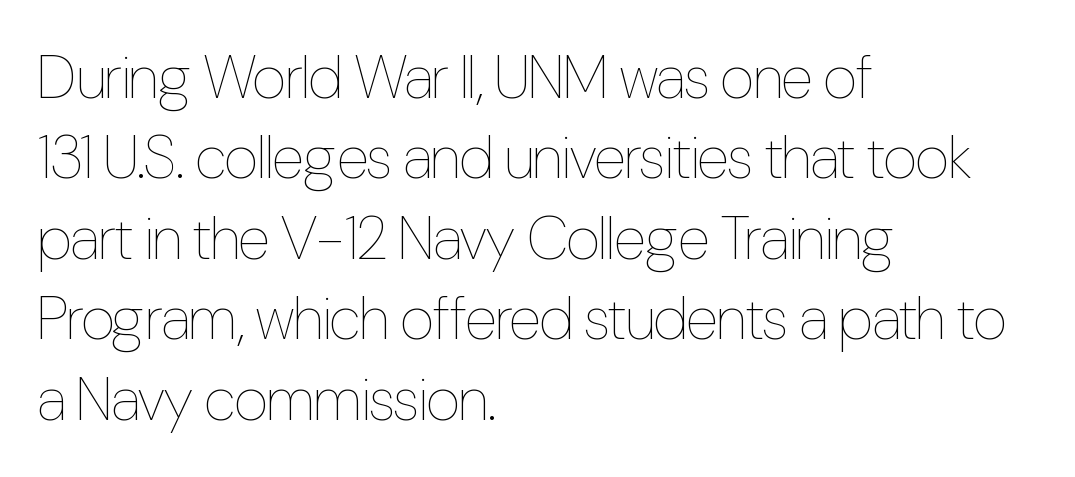
Every character sits straight up, as roman type does. No letter is thick-stroked: the sample isn't bold. The leading is moderate, giving the passage an even texture. Looks like regular typesetting: each glyph gets only the width it needs. Underlining? Definitely not there. If you drew a ruler down the left edge, every line would touch it.
